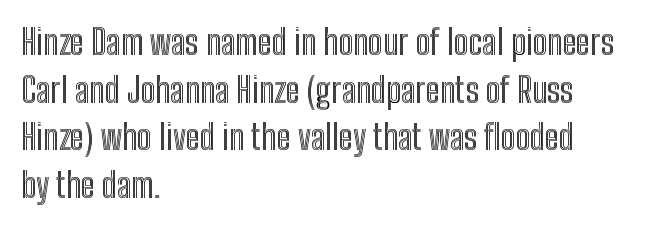
The image shows 34 px condensed type, upright; set left-aligned, normal line spacing (1.4x), normal letter spacing, not underlined; a medium x-height.
